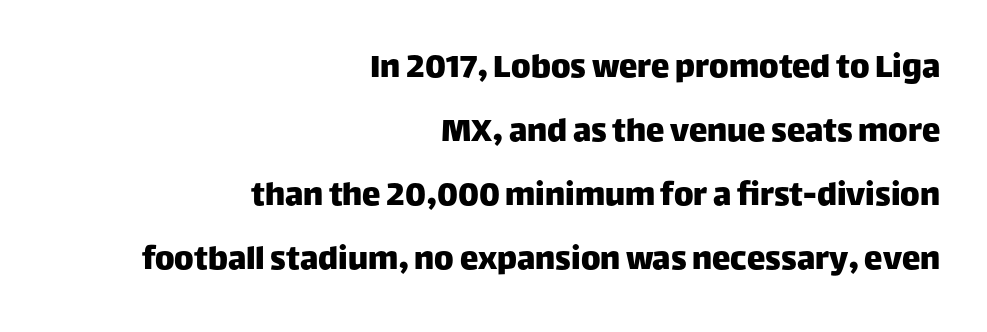
The image shows 37 px sans-serif type, upright; set right-aligned, line spacing 1.73x, normal letter spacing, not underlined; low stroke contrast and a large x-height.
